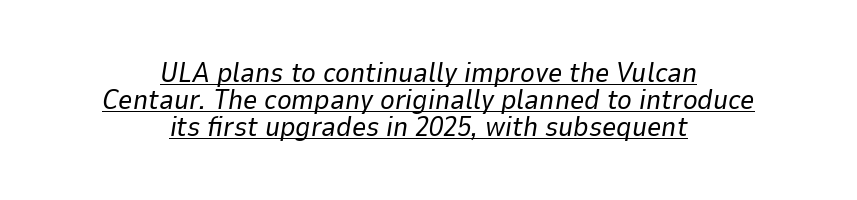
{"italic": "yes", "lean": "right", "slant_degrees": 9, "bold": "no", "weight": "regular", "width": "normal", "stroke_contrast": "low", "x_height": "medium", "monospaced": "no", "underline": "yes", "align": "center", "line_spacing": "tight", "line_spacing_ratio": 0.97, "letter_spacing": "normal", "letter_spacing_em": 0.0, "glyph_px": 28}
